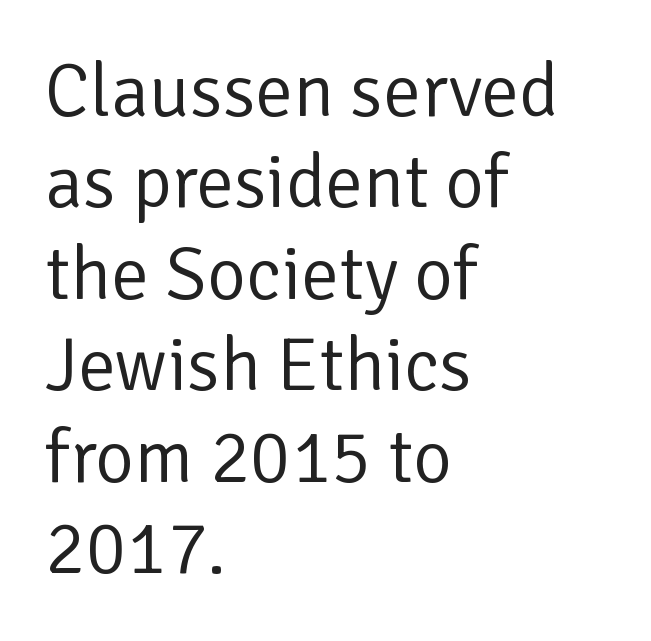
The image shows 75 px regular-weight sans-serif type, upright; set left-aligned, line spacing 1.22x, normal letter spacing, not underlined; low stroke contrast and a medium x-height.
